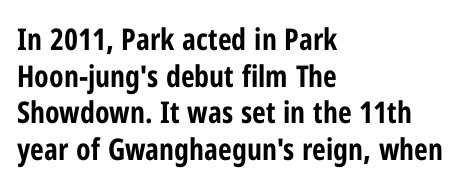
Rendered with straight, roman letterforms. Serif or sans? Sans — the stroke terminals are bare. You could not count columns in this text — the font is proportionally spaced. Glyph-to-glyph distance matches everyday printed text.
